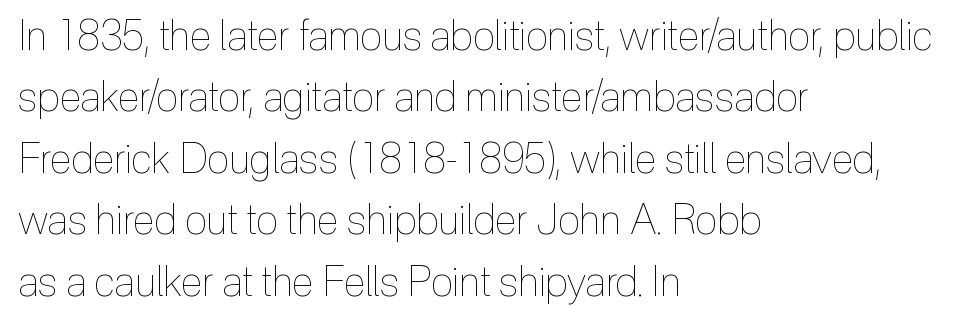
The image shows 41 px thin, condensed type, upright; set left-aligned, normal line spacing (1.5x), normal letter spacing, not underlined; a medium x-height.
